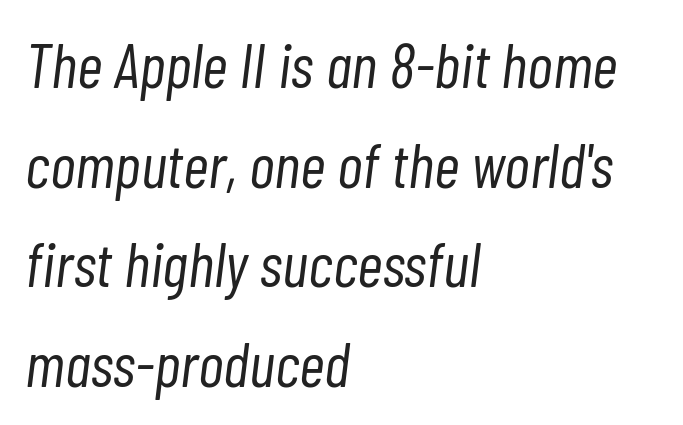
Q: Is the text bold? A: No.
Q: Is the text italic (slanted)? A: Yes, it leans right by about 7 degrees.
Q: Is the text underlined? A: No.
Q: How is the paragraph aligned? A: Left-aligned.
Q: Is the spacing between letters normal or unusually wide? A: Normal.
Q: Is the spacing between lines tight, normal or loose? A: Normal.
Q: Width (condensed, normal, or wide)? A: Condensed.
Q: Stroke contrast? A: Low.
Q: x-height? A: Medium.
Q: Monospaced? A: No.
